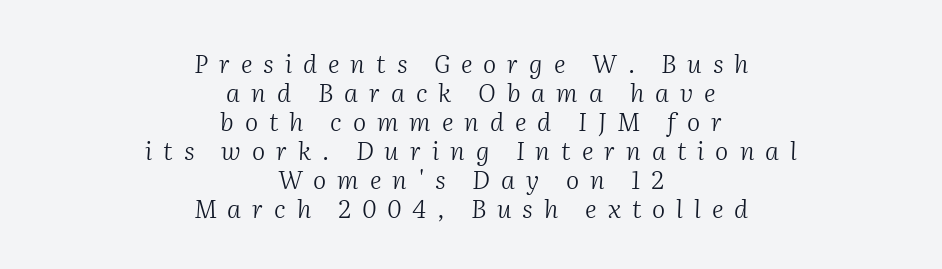
Q: Is the text bold? A: No.
Q: Is the text italic (slanted)? A: Yes, it leans right by about 2 degrees.
Q: Is the text underlined? A: No.
Q: How is the paragraph aligned? A: Centered.
Q: Is the spacing between letters normal or unusually wide? A: Unusually wide.
